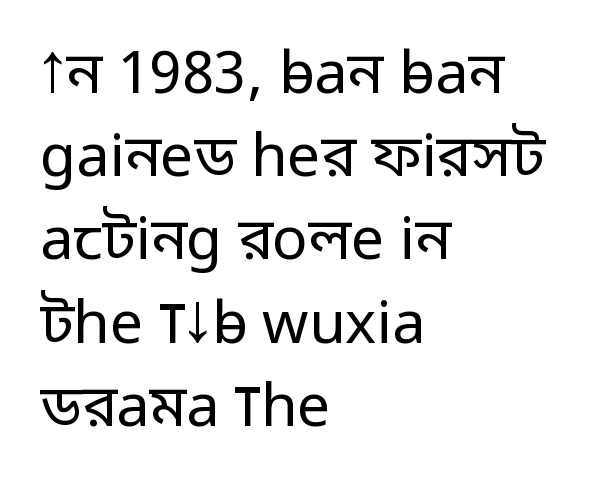
Q: Is the text bold? A: No.
Q: Is the text italic (slanted)? A: No, it is upright.
Q: Is the typeface a serif or a sans-serif typeface? A: Sans-serif.
Q: Is the text underlined? A: No.
Q: How is the paragraph aligned? A: Left-aligned.
Q: Is the spacing between letters normal or unusually wide? A: Normal.
Q: Is the spacing between lines tight, normal or loose? A: Normal.
Q: Width (condensed, normal, or wide)? A: Normal.
Q: Stroke contrast? A: Low.
Q: x-height? A: Medium.
Q: Monospaced? A: No.
